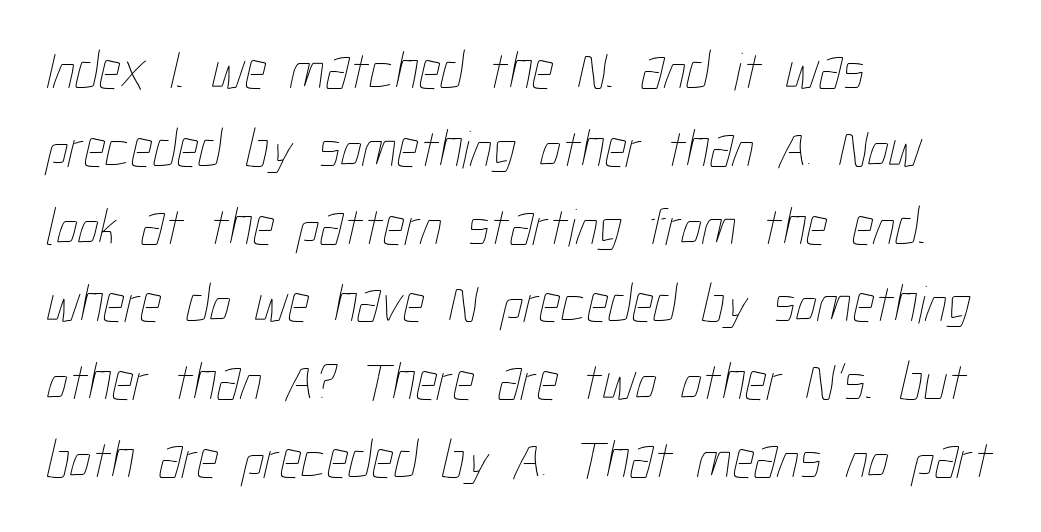
Q: Is the text bold? A: No.
Q: Is the text underlined? A: No.
Q: How is the paragraph aligned? A: Left-aligned.
Q: Is the spacing between letters normal or unusually wide? A: Normal.
Q: Is the spacing between lines tight, normal or loose? A: Normal.
Q: Width (condensed, normal, or wide)? A: Condensed.
Q: Stroke contrast? A: Low.
Q: x-height? A: Medium.
Q: Monospaced? A: No.
